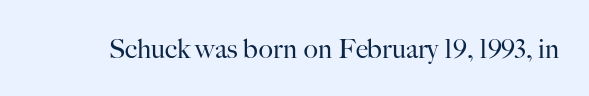
{"italic": "no", "bold": "no", "underline": "no", "letter_spacing": "normal", "letter_spacing_em": 0.0, "glyph_px": 27}
